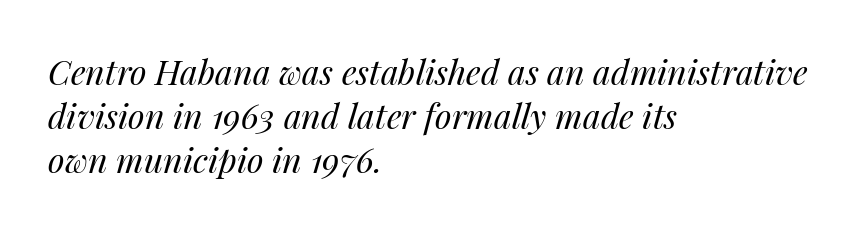
{"italic": "yes", "lean": "right", "slant_degrees": 14, "bold": "no", "weight": "regular", "width": "normal", "stroke_contrast": "medium", "x_height": "medium", "monospaced": "no", "underline": "no", "align": "left", "line_spacing": "normal", "line_spacing_ratio": 1.3, "letter_spacing": "normal", "letter_spacing_em": 0.0, "glyph_px": 34}
